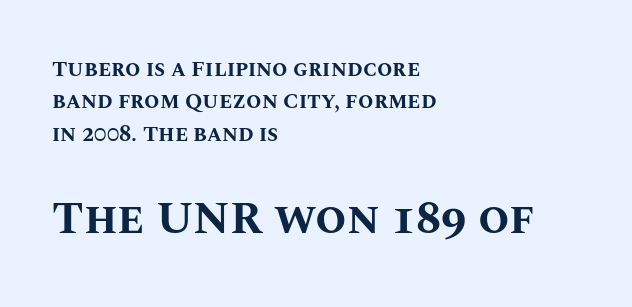
Q: Is the text bold? A: Yes.
Q: Is the text italic (slanted)? A: No, it is upright.
Q: Is the text underlined? A: No.
Q: How is the paragraph aligned? A: Left-aligned.
Q: Is the spacing between letters normal or unusually wide? A: Normal.
Q: Is the spacing between lines tight, normal or loose? A: Normal.
Q: Which block of text is set in a larger size, the first (top) or the second (bottom)? A: The second (bottom) one.
Q: Width (condensed, normal, or wide)? A: Normal.
Q: Stroke contrast? A: Medium.
Q: x-height? A: Large.
Q: Monospaced? A: No.
